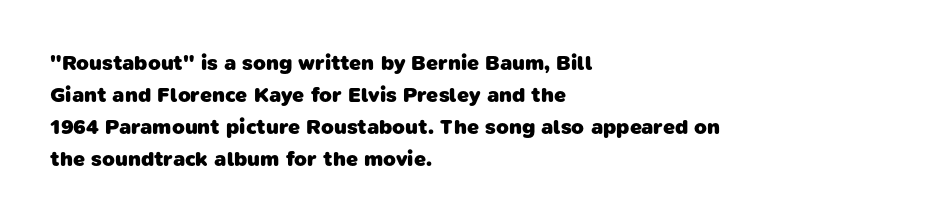
{"bold": "yes", "underline": "no", "align": "left", "line_spacing": "normal", "line_spacing_ratio": 1.53, "letter_spacing": "normal", "letter_spacing_em": 0.0, "glyph_px": 21}
